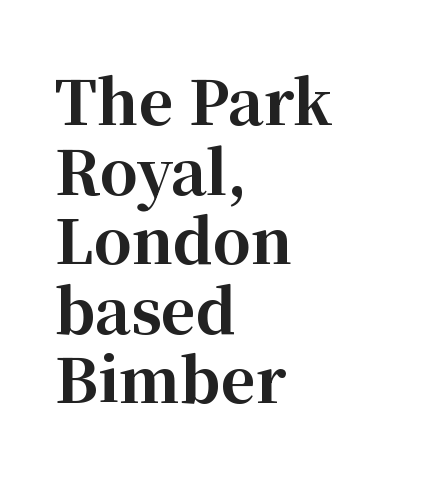
Q: Is the text bold? A: Yes.
Q: Is the text italic (slanted)? A: No, it is upright.
Q: Is the typeface a serif or a sans-serif typeface? A: Serif.
Q: Is the text underlined? A: No.
Q: How is the paragraph aligned? A: Left-aligned.
Q: Is the spacing between letters normal or unusually wide? A: Normal.
Q: Width (condensed, normal, or wide)? A: Normal.
Q: Stroke contrast? A: High.
Q: x-height? A: Medium.
Q: Monospaced? A: No.
